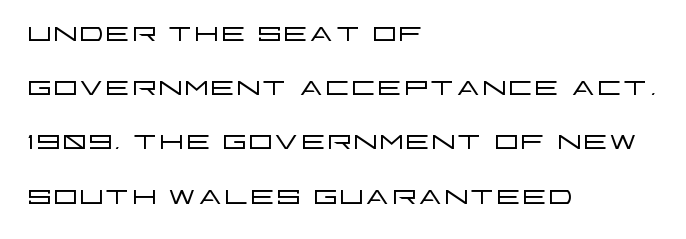
{"serif": "no", "italic": "no", "bold": "no", "weight": "light", "width": "wide", "stroke_contrast": "low", "x_height": "large", "monospaced": "no", "underline": "no", "align": "left", "line_spacing": "normal", "line_spacing_ratio": 1.39, "letter_spacing": "normal", "letter_spacing_em": 0.0, "glyph_px": 39}
